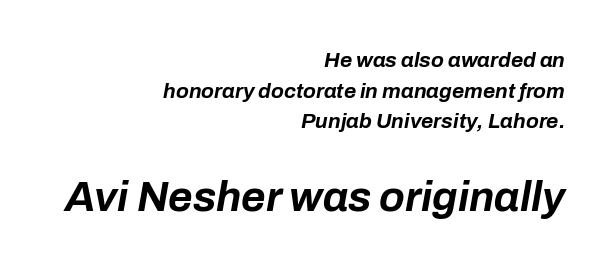
Q: Is the text bold? A: Yes.
Q: Is the text italic (slanted)? A: Yes, it leans right by about 10 degrees.
Q: Is the text underlined? A: No.
Q: How is the paragraph aligned? A: Right-aligned.
Q: Is the spacing between letters normal or unusually wide? A: Normal.
Q: Is the spacing between lines tight, normal or loose? A: Normal.
Q: Which block of text is set in a larger size, the first (top) or the second (bottom)? A: The second (bottom) one.
Q: Width (condensed, normal, or wide)? A: Normal.
Q: Stroke contrast? A: Low.
Q: x-height? A: Medium.
Q: Monospaced? A: No.
